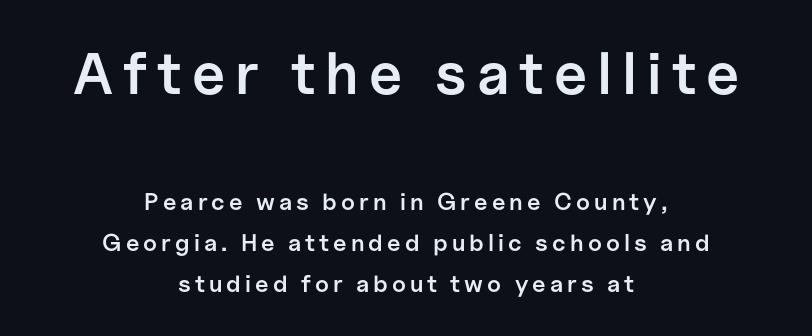
The image shows 59 px semibold sans-serif type, upright; set centered, line spacing 1.72x, not underlined; the first (top) block is 2.46x larger; low stroke contrast and a medium x-height.
